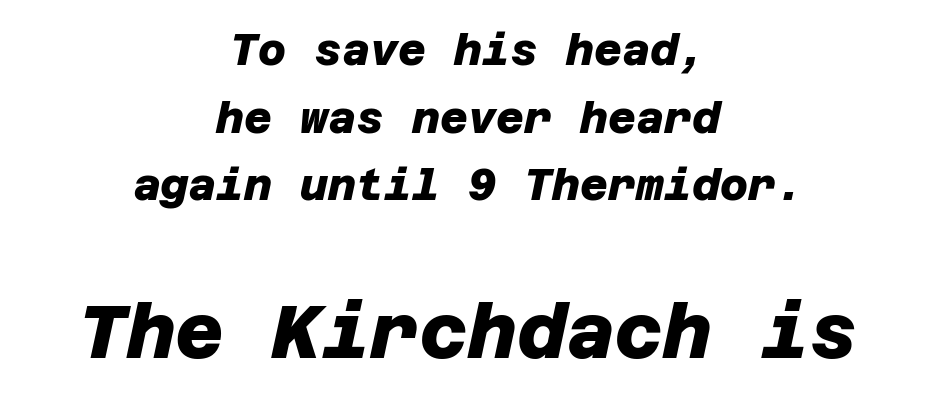
The image shows 75 px heavy sans-serif type; set centered, normal line spacing (1.57x), normal letter spacing, not underlined; the second (bottom) block is 1.74x larger; low stroke contrast and a large x-height.
